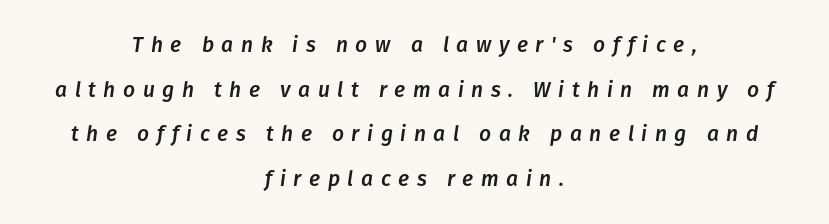
The image shows 21 px text type, italic (leaning right); set centered, loose line spacing (2.12x), unusually wide letter spacing (+0.36 em), not underlined.
